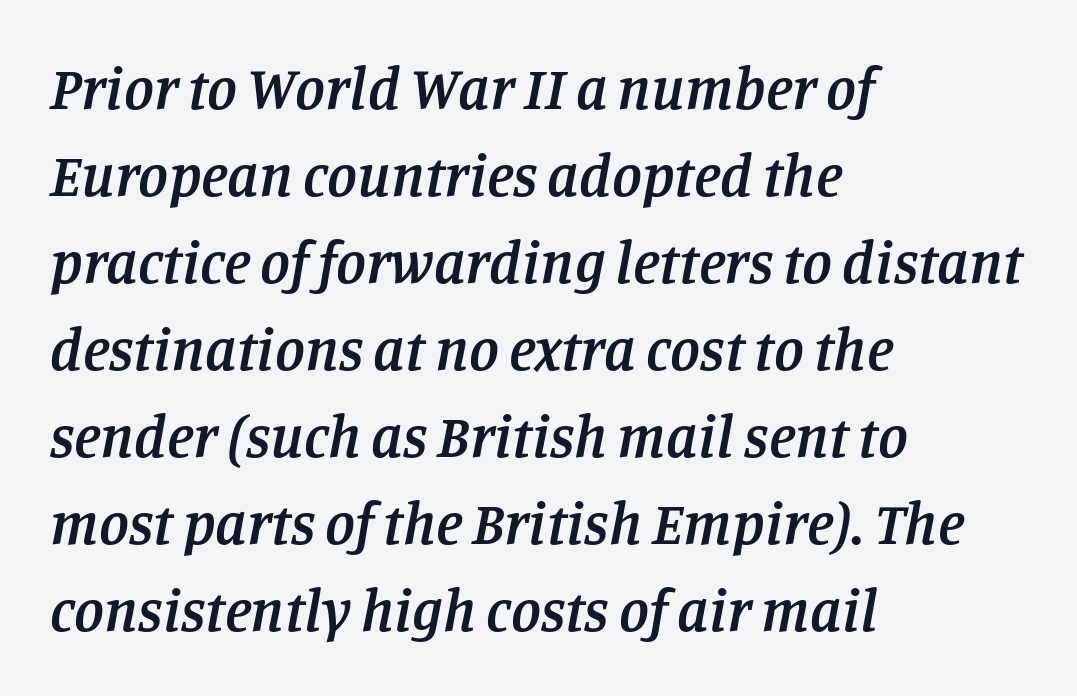
The specimen reads as italic at a glance. Underlining? Definitely not there. Weight: semibold (demi). The passage shown is typed in a proportional face where columns would drift.
